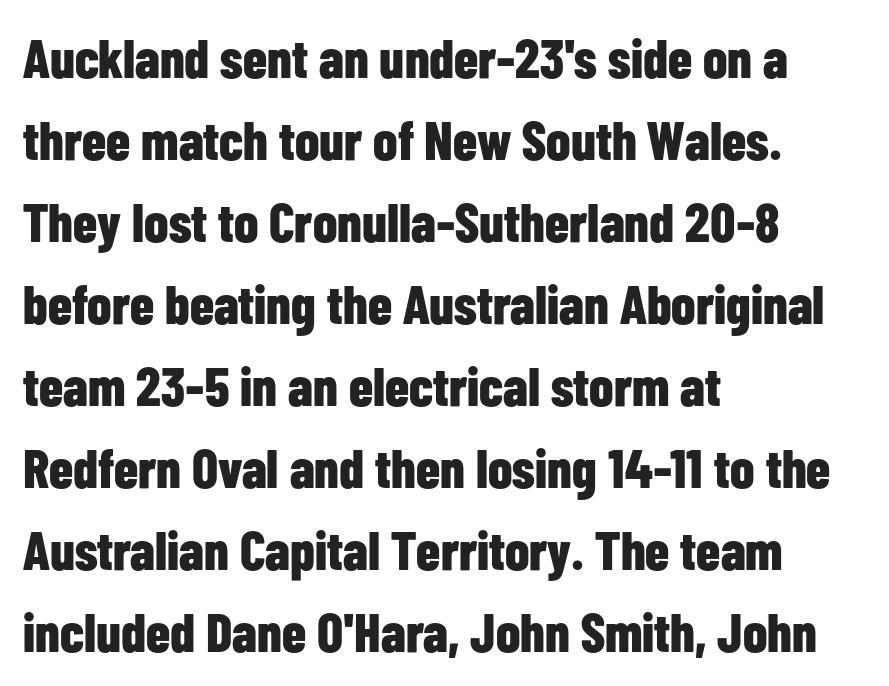
Q: Is the text bold? A: Yes.
Q: Is the text italic (slanted)? A: No, it is upright.
Q: Is the typeface a serif or a sans-serif typeface? A: Sans-serif.
Q: Is the text underlined? A: No.
Q: How is the paragraph aligned? A: Left-aligned.
Q: Is the spacing between letters normal or unusually wide? A: Normal.
Q: Is the spacing between lines tight, normal or loose? A: Normal.
Q: Width (condensed, normal, or wide)? A: Condensed.
Q: Stroke contrast? A: Low.
Q: x-height? A: Medium.
Q: Monospaced? A: No.
